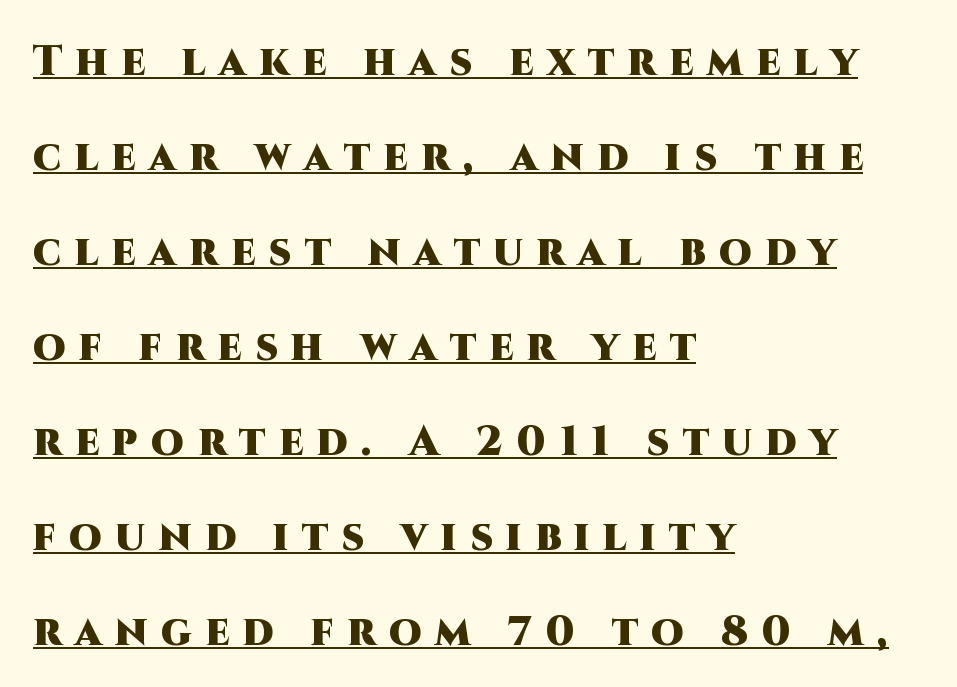
The image shows 42 px heavy sans-serif type, upright; set left-aligned, loose line spacing (2.26x), unusually wide letter spacing (+0.32 em), underlined; high stroke contrast and a large x-height.
